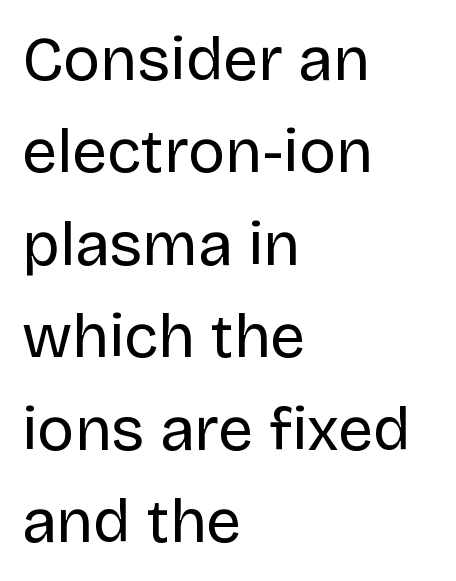
The image shows 62 px regular-weight sans-serif type, upright; set left-aligned, normal line spacing (1.49x), normal letter spacing, not underlined; low stroke contrast and a large x-height.
